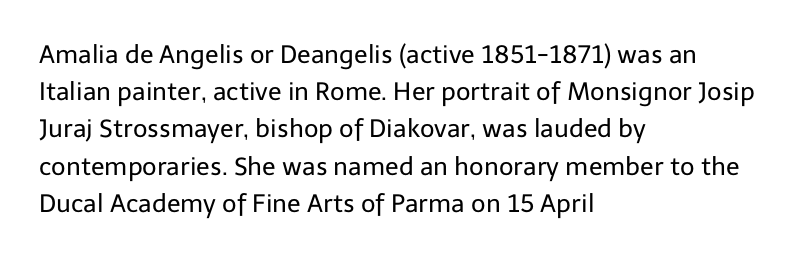
Each new line begins a customary step beneath the previous one. In CSS terms this would be text-align: left. Every character sits straight up, as roman type does. Inter-character spacing is left at the font's built-in metrics.
